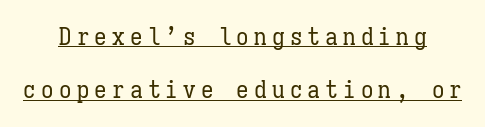
The image shows 25 px text type, upright; set centered, loose line spacing (2.14x), unusually wide letter spacing (+0.21 em), underlined.
